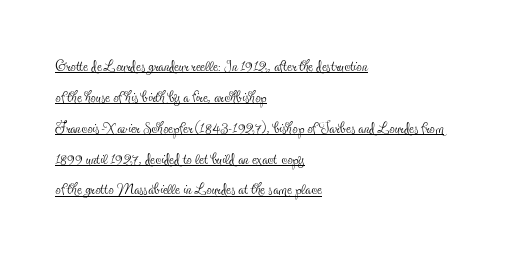
The image shows 21 px text type; set left-aligned, normal line spacing (1.47x), normal letter spacing, underlined.
